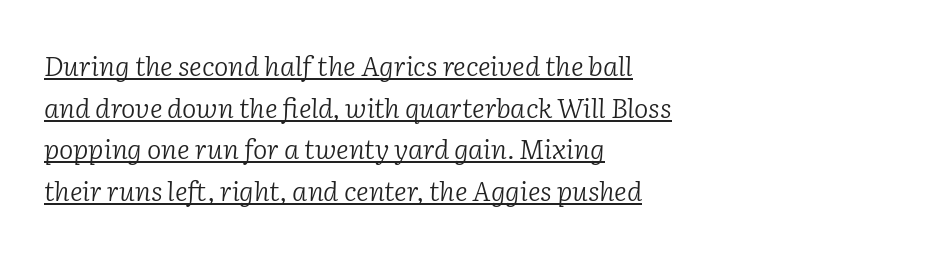
The image shows 27 px text type, italic (leaning right); set left-aligned, normal line spacing (1.54x), normal letter spacing, underlined.
